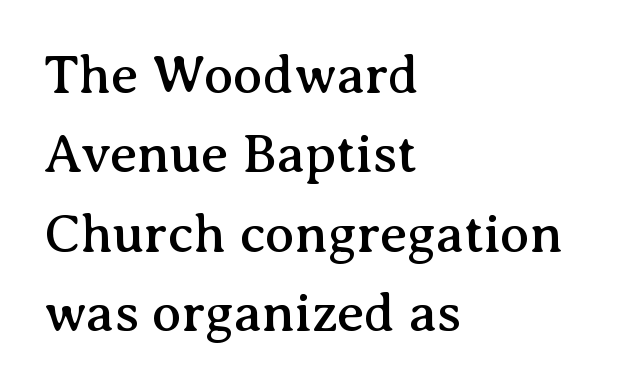
Italic? Not at all — the glyphs are vertical. Nobody touched the tracking dial on this one. Descender tails drop into unmarked territory. Stroke terminals: seriffed. The designer left line spacing at the default. The text block is weighted toward the left margin, trailing off unevenly rightward.
